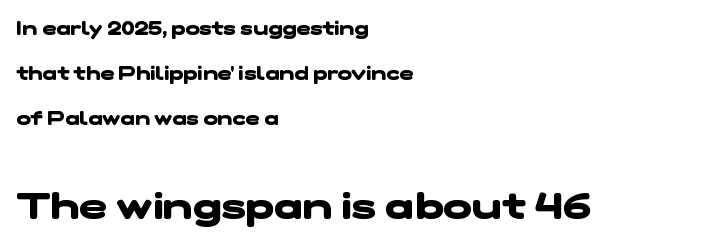
Q: Is the text bold? A: Yes.
Q: Is the typeface a serif or a sans-serif typeface? A: Sans-serif.
Q: Is the text underlined? A: No.
Q: How is the paragraph aligned? A: Left-aligned.
Q: Is the spacing between letters normal or unusually wide? A: Normal.
Q: Is the spacing between lines tight, normal or loose? A: Loose.
Q: Which block of text is set in a larger size, the first (top) or the second (bottom)? A: The second (bottom) one.
Q: Width (condensed, normal, or wide)? A: Wide.
Q: Stroke contrast? A: Low.
Q: x-height? A: Medium.
Q: Monospaced? A: No.
